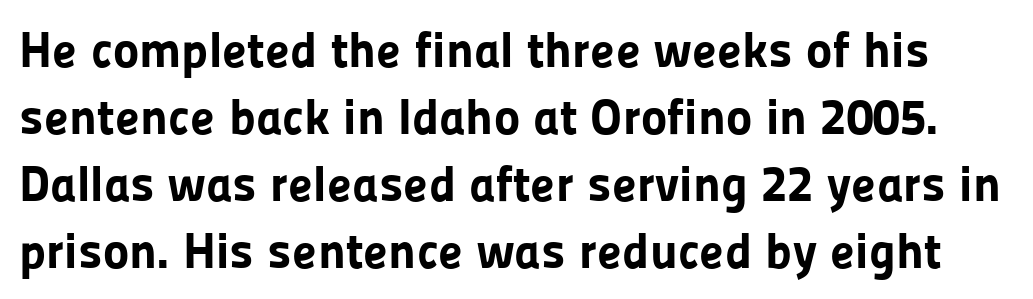
Check the space under the baseline: it is left empty. Proportional: the letters do not fall into vertical columns. Summary of weight: heavy, a full bold. Line spacing here is normal.
